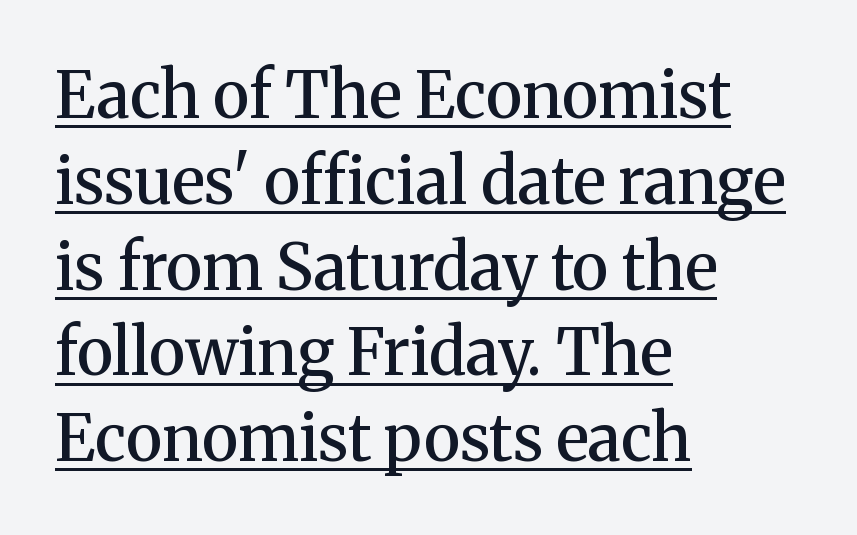
Notice how a bar underscores the lettering throughout. Do the letters lean? They stand straight. The typesetter chose a ragged-right arrangement here. Standard letterfit; no display-style spreading of the glyphs. You could not count columns in this text — the font is proportionally spaced.
